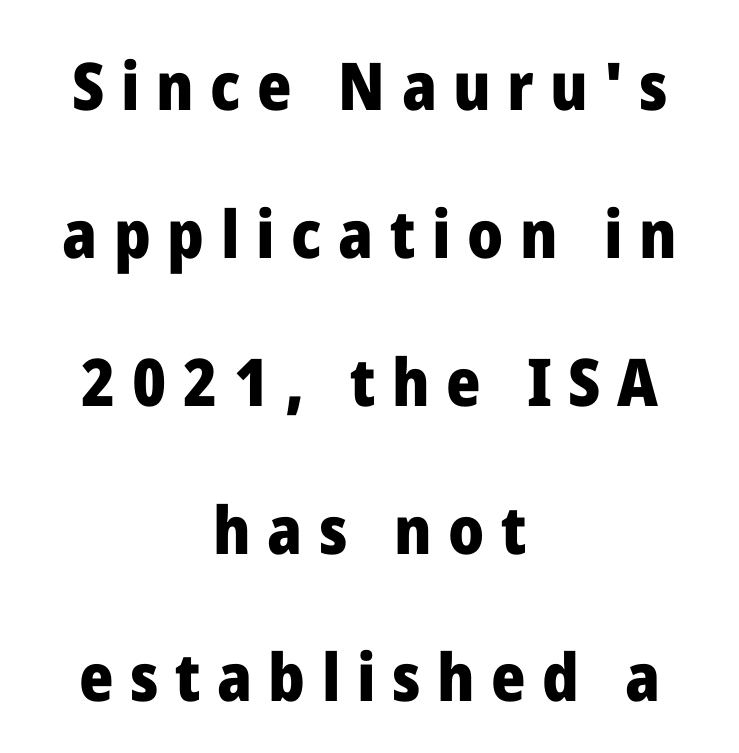
Q: Is the text bold? A: Yes.
Q: Is the text italic (slanted)? A: No, it is upright.
Q: Is the typeface a serif or a sans-serif typeface? A: Sans-serif.
Q: Is the text underlined? A: No.
Q: How is the paragraph aligned? A: Centered.
Q: Is the spacing between letters normal or unusually wide? A: Unusually wide.
Q: Is the spacing between lines tight, normal or loose? A: Loose.
Q: Width (condensed, normal, or wide)? A: Normal.
Q: Stroke contrast? A: Low.
Q: x-height? A: Medium.
Q: Monospaced? A: No.
